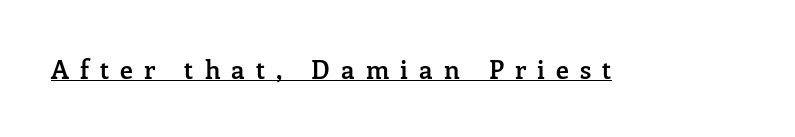
Q: Is the text bold? A: Semi-bold.
Q: Is the text italic (slanted)? A: No, it is upright.
Q: Is the text underlined? A: Yes.
Q: Is the spacing between letters normal or unusually wide? A: Unusually wide.
